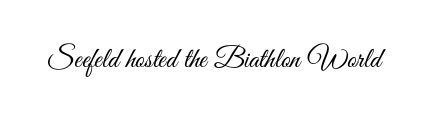
The image shows 29 px light, condensed sans-serif type; set normal letter spacing, not underlined; medium stroke contrast and a small x-height.
